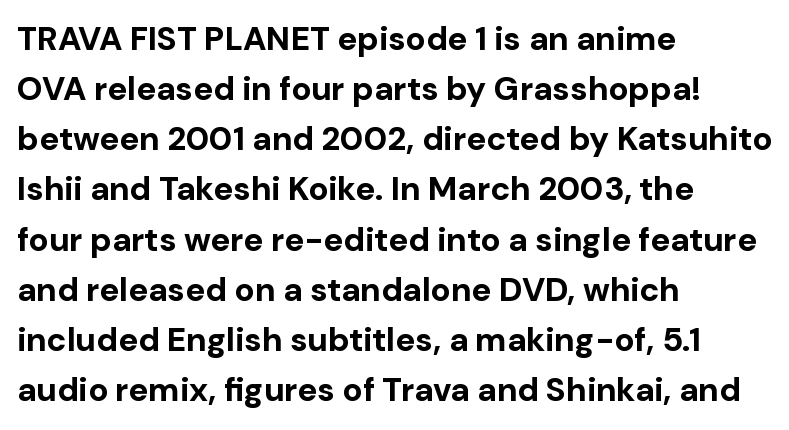
Q: Is the text bold? A: Yes.
Q: Is the text italic (slanted)? A: No, it is upright.
Q: Is the typeface a serif or a sans-serif typeface? A: Sans-serif.
Q: Is the text underlined? A: No.
Q: How is the paragraph aligned? A: Left-aligned.
Q: Is the spacing between letters normal or unusually wide? A: Normal.
Q: Is the spacing between lines tight, normal or loose? A: Normal.
Q: Width (condensed, normal, or wide)? A: Normal.
Q: Stroke contrast? A: Low.
Q: x-height? A: Medium.
Q: Monospaced? A: No.
